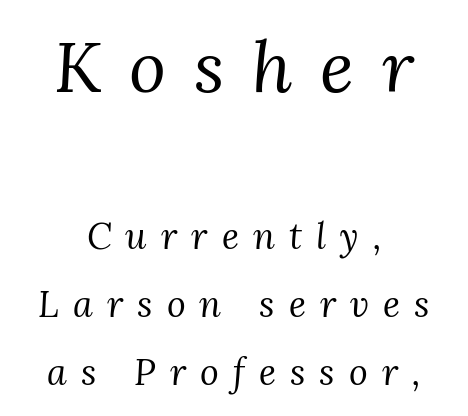
{"serif": "yes", "italic": "yes", "lean": "right", "slant_degrees": 3, "bold": "no", "weight": "regular", "width": "normal", "stroke_contrast": "medium", "x_height": "medium", "monospaced": "no", "underline": "no", "align": "center", "line_spacing": "loose", "line_spacing_ratio": 1.9, "letter_spacing": "wide", "letter_spacing_em": 0.39, "larger_block": "first", "size_ratio": 1.97, "glyph_px": 71}
